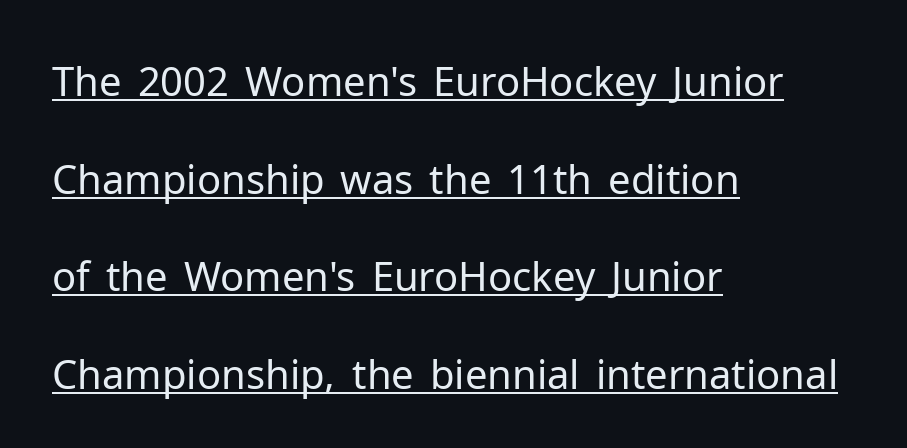
{"serif": "no", "italic": "no", "bold": "no", "weight": "regular", "width": "normal", "stroke_contrast": "low", "x_height": "medium", "monospaced": "no", "underline": "yes", "align": "left", "line_spacing": "loose", "line_spacing_ratio": 2.44, "letter_spacing": "normal", "letter_spacing_em": 0.0, "glyph_px": 40}
